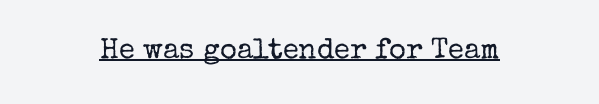
Does extra space separate the letters? No, they use regular spacing. Posture: upright roman. The passage shown is not bold in any degree. You can tell from the footed stems that serif type was used. The face used here is proportionally spaced, like ordinary book or web type.
